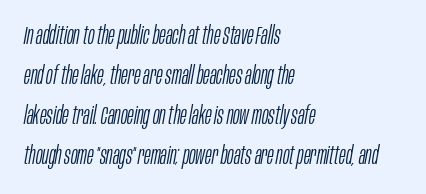
The image shows 25 px text type, italic (leaning right); set left-aligned, normal line spacing (1.6x), normal letter spacing, not underlined.
